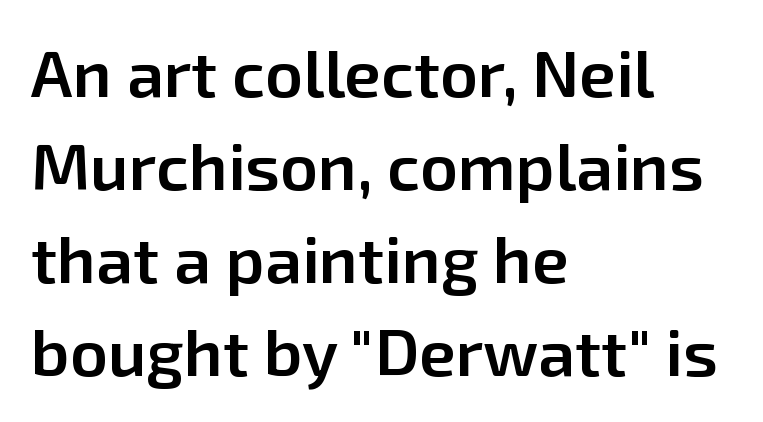
{"serif": "no", "italic": "no", "bold": "semi", "weight": "semibold", "width": "normal", "stroke_contrast": "low", "x_height": "medium", "monospaced": "no", "underline": "no", "align": "left", "line_spacing": "normal", "line_spacing_ratio": 1.41, "letter_spacing": "normal", "letter_spacing_em": 0.0, "glyph_px": 66}
